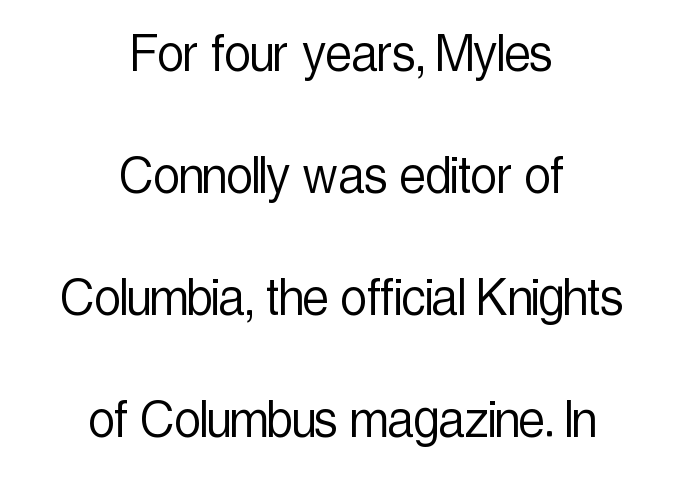
{"serif": "no", "italic": "no", "bold": "no", "weight": "light", "width": "condensed", "x_height": "medium", "monospaced": "no", "underline": "no", "align": "center", "line_spacing": "loose", "line_spacing_ratio": 2.07, "letter_spacing": "normal", "letter_spacing_em": 0.0, "glyph_px": 59}
